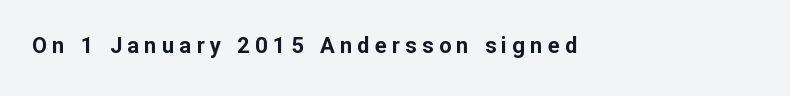
The image shows 22 px bold type, upright; set unusually wide letter spacing (+0.24 em), not underlined.
